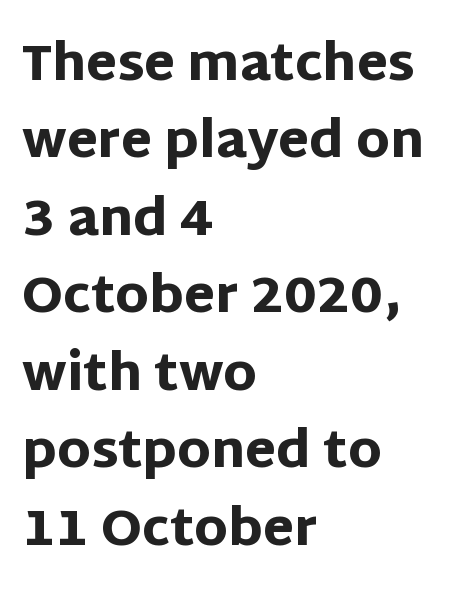
Q: Is the text bold? A: Yes.
Q: Is the text italic (slanted)? A: No, it is upright.
Q: Is the typeface a serif or a sans-serif typeface? A: Sans-serif.
Q: Is the text underlined? A: No.
Q: How is the paragraph aligned? A: Left-aligned.
Q: Is the spacing between letters normal or unusually wide? A: Normal.
Q: Is the spacing between lines tight, normal or loose? A: Normal.
Q: Width (condensed, normal, or wide)? A: Normal.
Q: Stroke contrast? A: Low.
Q: x-height? A: Large.
Q: Monospaced? A: No.
